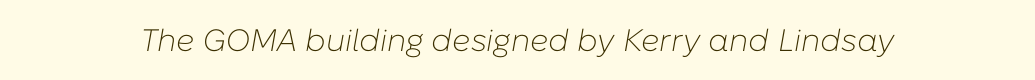
{"italic": "yes", "lean": "right", "slant_degrees": 10, "bold": "no", "weight": "light", "width": "normal", "stroke_contrast": "low", "x_height": "medium", "monospaced": "no", "underline": "no", "letter_spacing": "normal", "letter_spacing_em": 0.0, "glyph_px": 31}
